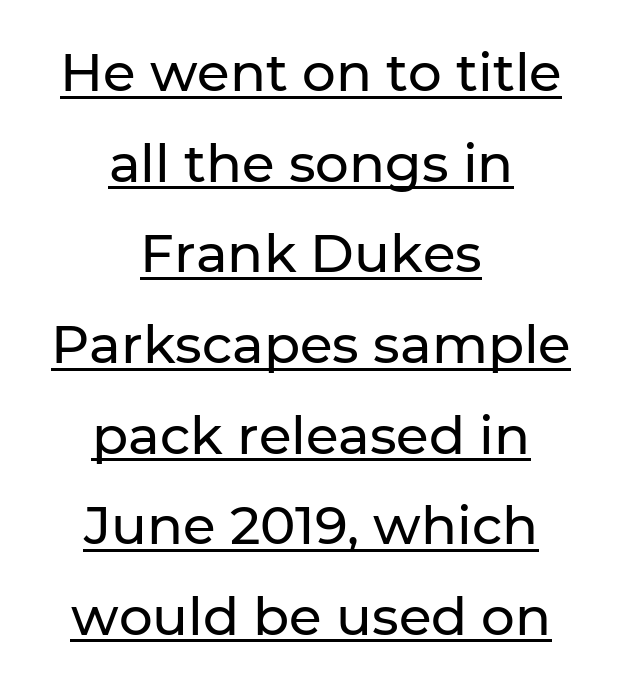
Reading down the block, each line starts at a different indent, mirrored at its end. These lines are rendered in a variable-pitch font. A sans-serif font was chosen for this passage. The face used here is rendered with its standard letterfit. Looks like someone drew a line under every word here. Ordinary non-slanted type is in use.
